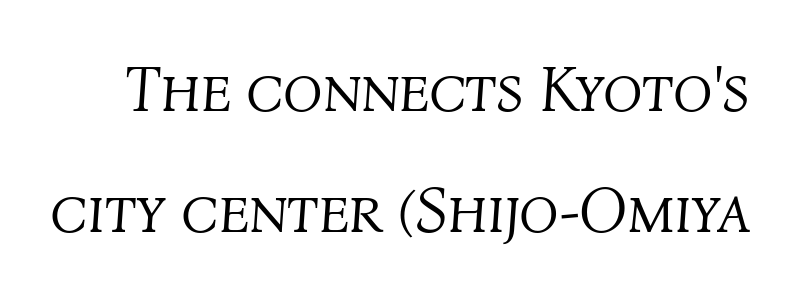
Is this a fixed-width face? No — the glyphs have proportional, varying widths. Underlining? Definitely not there. The gaps between neighbouring characters are ordinary and unremarkable. Letters have the restrained weight of plain body copy at most. Slant detected: the letters are inclined.
